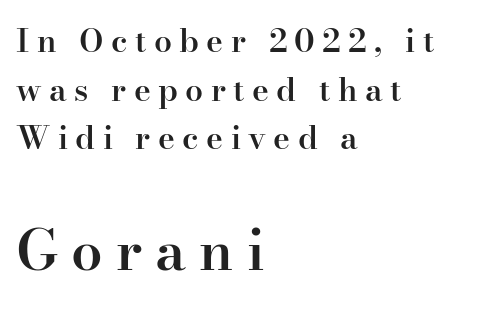
The image shows 56 px semibold serif type, upright; set left-aligned, normal line spacing (1.52x), unusually wide letter spacing (+0.23 em), not underlined; the second (bottom) block is 1.75x larger; high stroke contrast and a small x-height.
